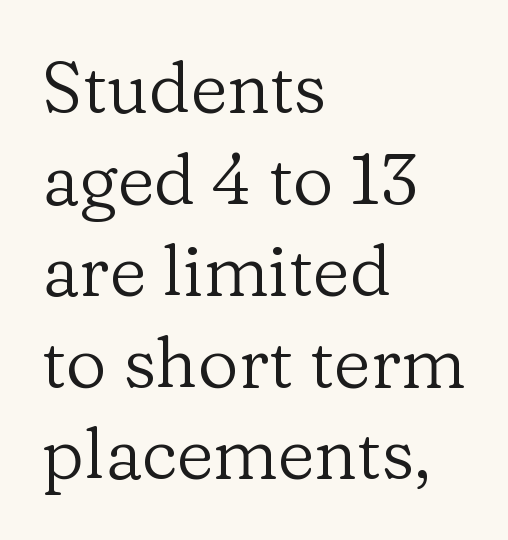
Q: Is the text bold? A: No.
Q: Is the text italic (slanted)? A: No, it is upright.
Q: Is the typeface a serif or a sans-serif typeface? A: Serif.
Q: Is the text underlined? A: No.
Q: How is the paragraph aligned? A: Left-aligned.
Q: Is the spacing between letters normal or unusually wide? A: Normal.
Q: Is the spacing between lines tight, normal or loose? A: Normal.
Q: Width (condensed, normal, or wide)? A: Normal.
Q: Stroke contrast? A: Low.
Q: x-height? A: Medium.
Q: Monospaced? A: No.
